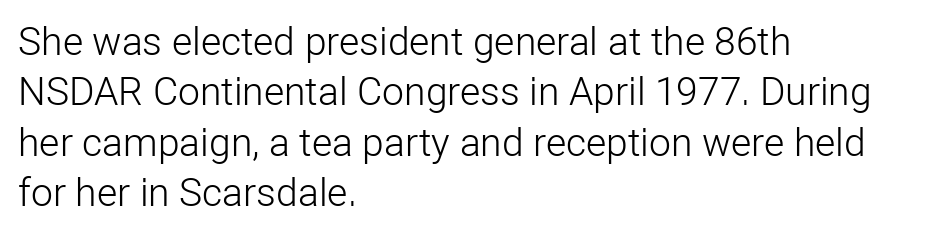
The image shows 39 px light sans-serif type, upright; set left-aligned, normal line spacing (1.29x), normal letter spacing, not underlined; low stroke contrast and a medium x-height.
